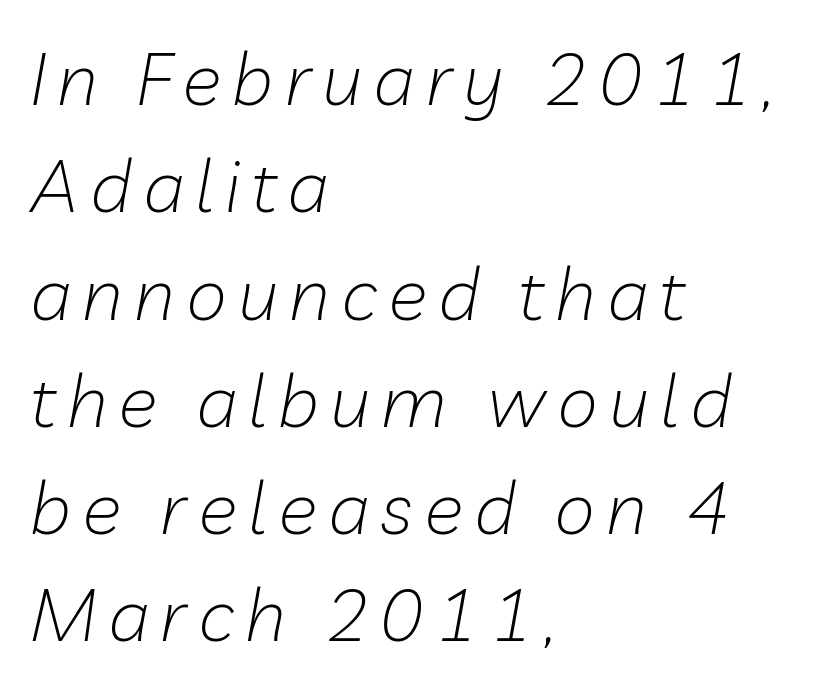
Every character sits at an angle, as italics do. Glance below the letters and you will spot only blank space. Do the characters align in a grid? No, the font is proportional. Vertically, the passage feels balanced, rows spaced as you'd expect. A classic flush-left, rag-right setting is used for this passage. The strokes are not fattened; the text isn't bold.
